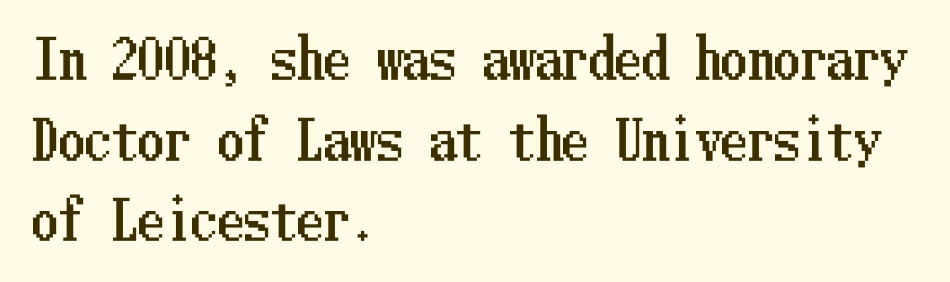
{"italic": "no", "width": "condensed", "stroke_contrast": "low", "x_height": "medium", "underline": "no", "align": "left", "line_spacing": "normal", "line_spacing_ratio": 1.52, "letter_spacing": "normal", "letter_spacing_em": 0.0, "glyph_px": 53}
